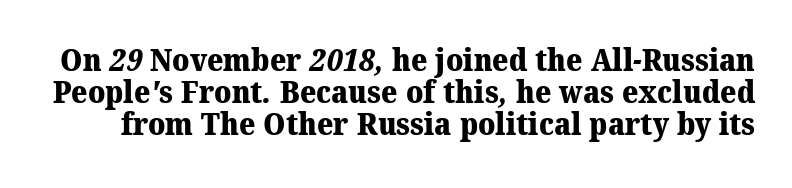
{"serif": "yes", "bold": "yes", "weight": "heavy", "width": "normal", "stroke_contrast": "medium", "x_height": "medium", "monospaced": "no", "underline": "no", "line_spacing": "tight", "line_spacing_ratio": 1.03, "letter_spacing": "normal", "letter_spacing_em": 0.0, "glyph_px": 31}
